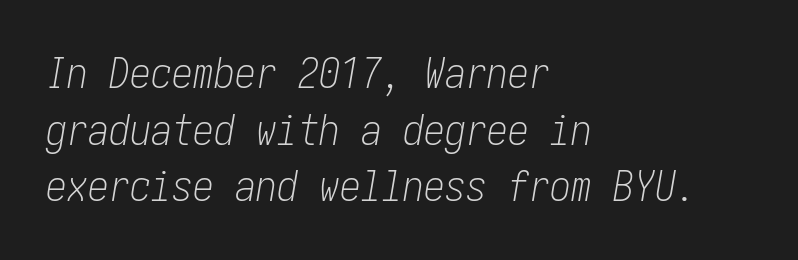
Q: Is the text bold? A: No.
Q: Is the text italic (slanted)? A: Yes, it leans right by about 10 degrees.
Q: Is the text underlined? A: No.
Q: How is the paragraph aligned? A: Left-aligned.
Q: Is the spacing between letters normal or unusually wide? A: Normal.
Q: Is the spacing between lines tight, normal or loose? A: Normal.
Q: Width (condensed, normal, or wide)? A: Condensed.
Q: Stroke contrast? A: Low.
Q: x-height? A: Medium.
